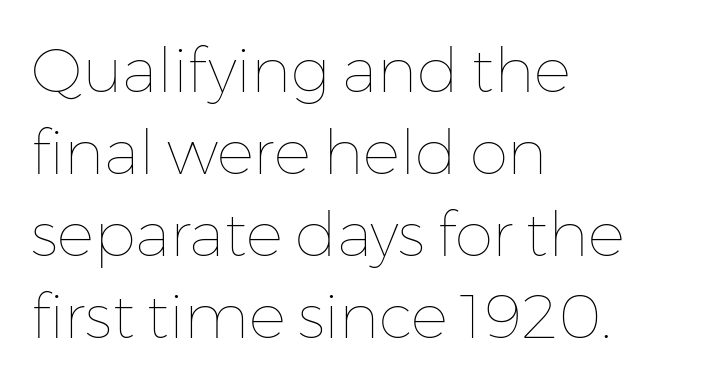
The image shows 62 px thin type, upright; set left-aligned, normal line spacing (1.32x), normal letter spacing, not underlined; low stroke contrast and a medium x-height.
